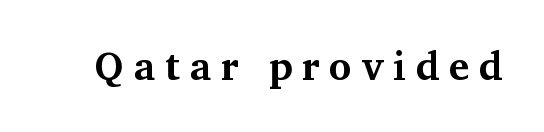
The image shows 39 px bold serif type, upright; set unusually wide letter spacing (+0.25 em), not underlined; medium stroke contrast and a medium x-height.
